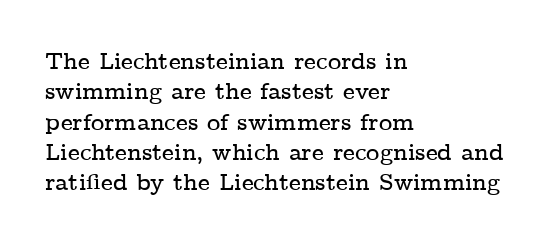
Q: Is the text italic (slanted)? A: No, it is upright.
Q: Is the text underlined? A: No.
Q: How is the paragraph aligned? A: Left-aligned.
Q: Is the spacing between letters normal or unusually wide? A: Normal.
Q: Is the spacing between lines tight, normal or loose? A: Normal.
